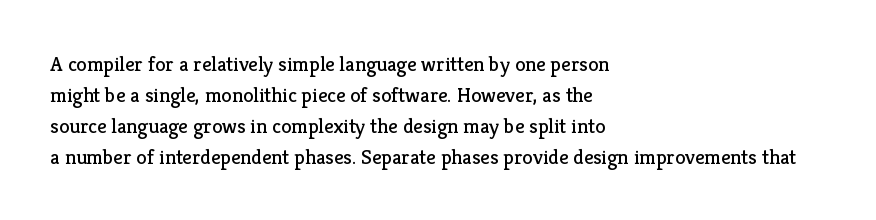
If you drew a line through each stem, it would be perfectly vertical. Leftover space on each line is placed entirely after the last word. The vertical gap from one line to the next is medium. The specimen omits any rule beneath the text block's lines.
